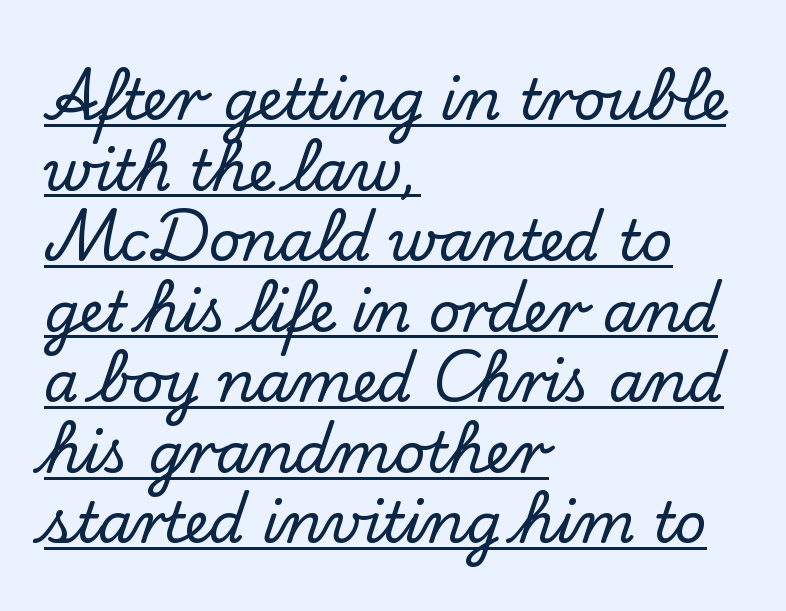
The image shows 56 px serif type; set left-aligned, normal line spacing (1.26x), normal letter spacing, underlined; low stroke contrast and a small x-height.
